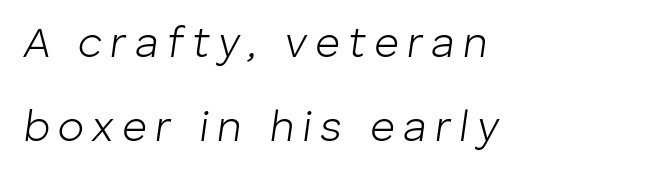
{"italic": "yes", "lean": "right", "slant_degrees": 8, "bold": "no", "weight": "light", "width": "normal", "stroke_contrast": "low", "x_height": "medium", "monospaced": "no", "underline": "no", "align": "left", "line_spacing": "loose", "line_spacing_ratio": 1.96, "glyph_px": 43}
